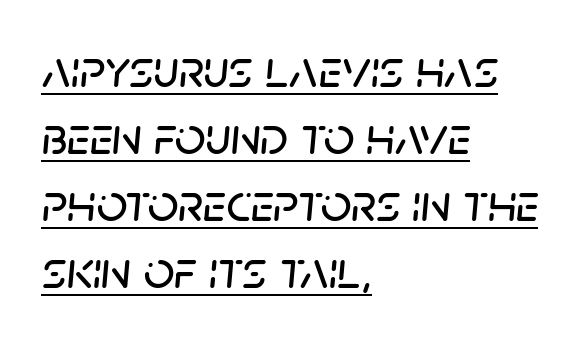
Q: Is the text italic (slanted)? A: Yes, it leans right by about 5 degrees.
Q: Is the text underlined? A: Yes.
Q: How is the paragraph aligned? A: Left-aligned.
Q: Is the spacing between letters normal or unusually wide? A: Normal.
Q: Width (condensed, normal, or wide)? A: Normal.
Q: Stroke contrast? A: Low.
Q: x-height? A: Large.
Q: Monospaced? A: No.
